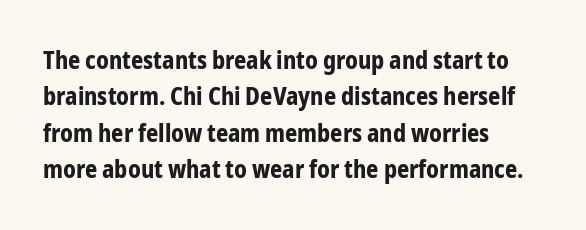
Q: Is the text bold? A: Yes.
Q: Is the text italic (slanted)? A: No, it is upright.
Q: Is the text underlined? A: No.
Q: How is the paragraph aligned? A: Left-aligned.
Q: Is the spacing between letters normal or unusually wide? A: Normal.
Q: Is the spacing between lines tight, normal or loose? A: Normal.
